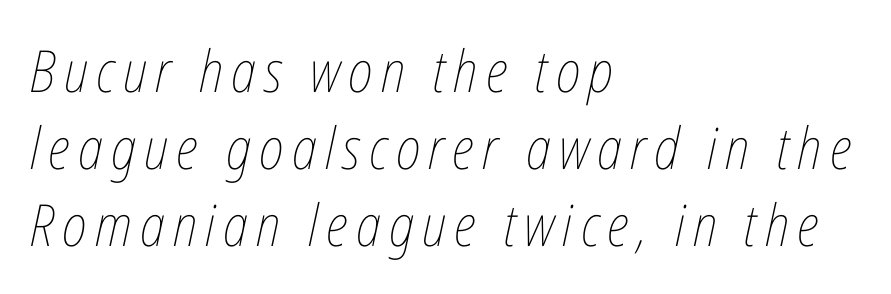
{"italic": "yes", "lean": "right", "slant_degrees": 12, "bold": "no", "weight": "thin", "width": "condensed", "stroke_contrast": "low", "x_height": "medium", "monospaced": "no", "underline": "no", "align": "left", "line_spacing": "normal", "line_spacing_ratio": 1.33, "glyph_px": 58}
